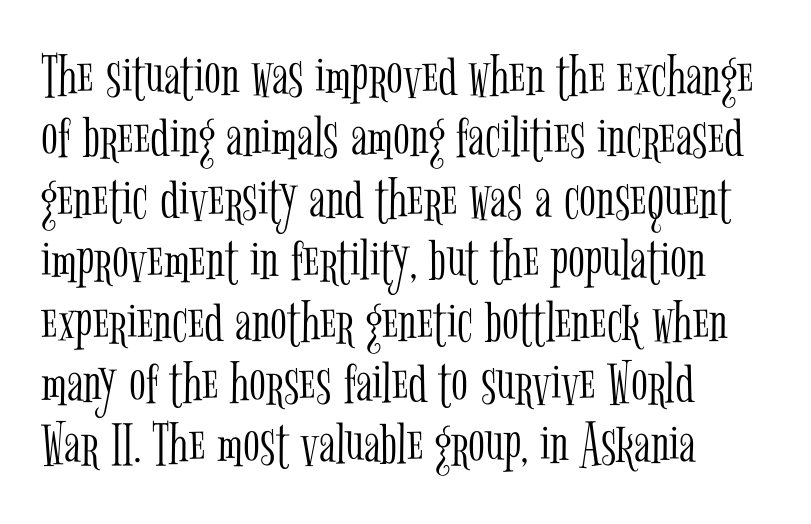
Q: Is the text bold? A: No.
Q: Is the text italic (slanted)? A: No, it is upright.
Q: Is the typeface a serif or a sans-serif typeface? A: Serif.
Q: Is the text underlined? A: No.
Q: How is the paragraph aligned? A: Left-aligned.
Q: Is the spacing between letters normal or unusually wide? A: Normal.
Q: Is the spacing between lines tight, normal or loose? A: Tight.
Q: Width (condensed, normal, or wide)? A: Condensed.
Q: Stroke contrast? A: Low.
Q: x-height? A: Medium.
Q: Monospaced? A: No.
